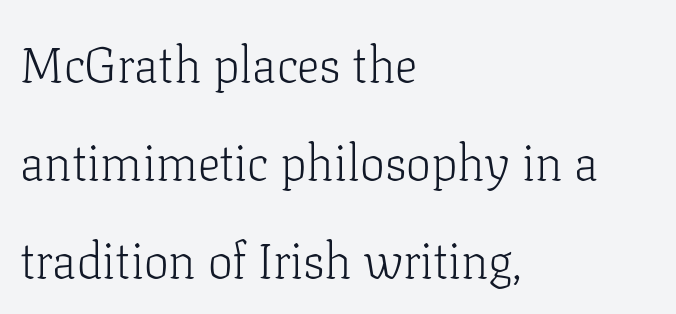
Each letter keeps its own natural width here, so spacing adapts to shape. The face looks like a standard text weight, possibly lighter. Horizontal alignment here is leftward, the default for most running prose. Students, note that the glyphs here touch the page at normal intervals. Designer's note — italics off, roman on. Beneath every word, the page is bare.
